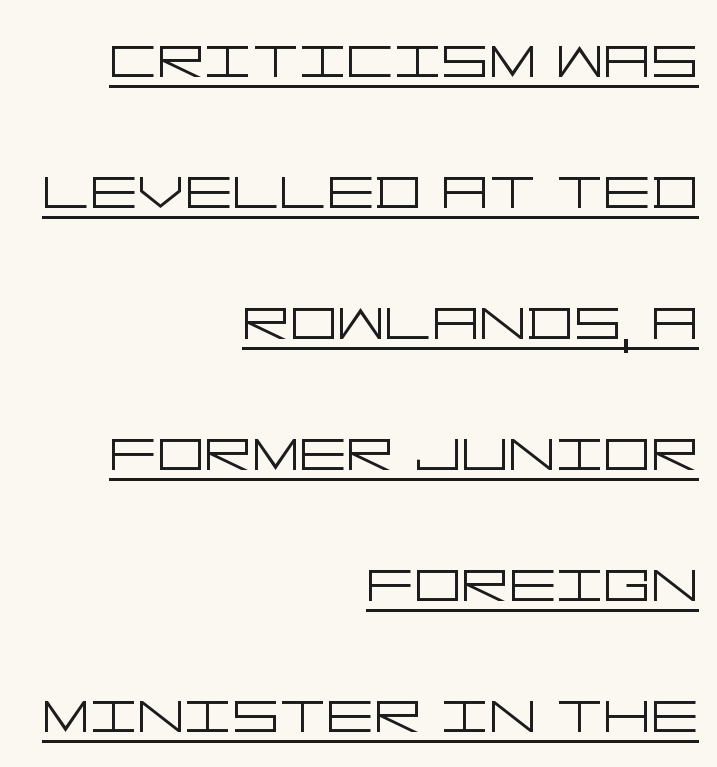
Observe the absence of serifs on each vertical stroke in this sample. Every character sits straight up, as roman type does. A continuous stroke trails under the words, as in a hyperlink. Inter-character spacing is left at the font's built-in metrics. The lines in this sample share a right terminus and differ only in where they begin. No heavy texture on the line: the type isn't bold.
